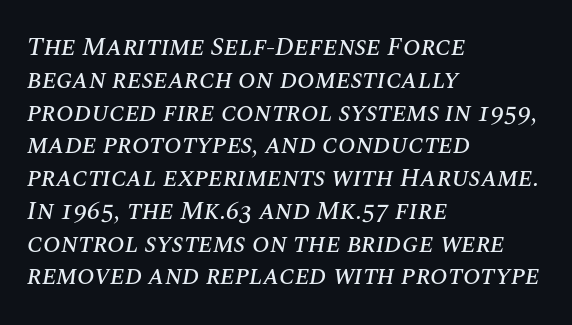
The image shows 26 px text type, italic (leaning right); set left-aligned, normal line spacing (1.26x), normal letter spacing, not underlined.
